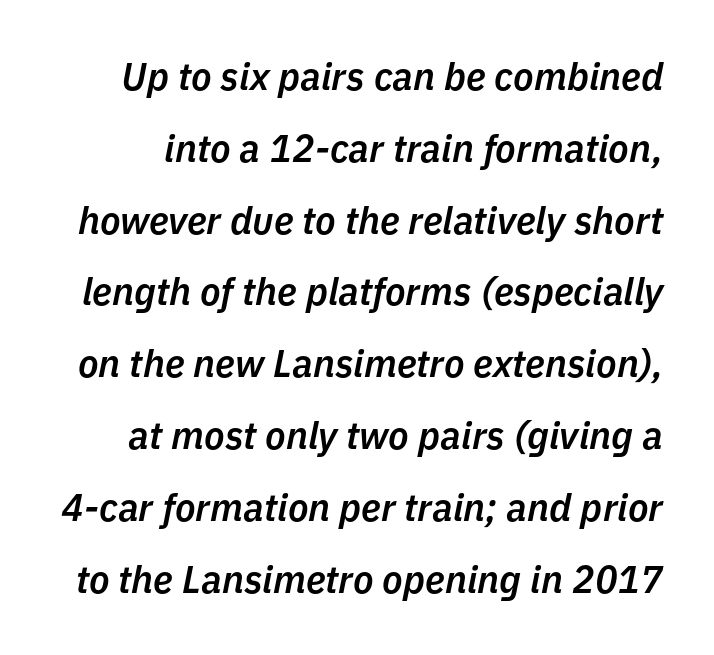
Is this a fixed-width face? No — the glyphs have proportional, varying widths. Each row of text sits above clean, open space. This is oblique type, the kind used for emphasis or titles. Compared with typical body copy, the letter spacing here is the same. I'd describe the lettering as semibold — firm but not a full bold.
